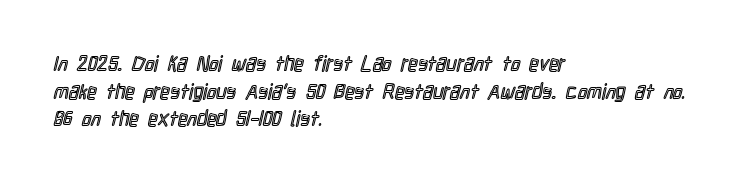
The image shows 21 px text type; set left-aligned, normal line spacing (1.32x), normal letter spacing, not underlined.
